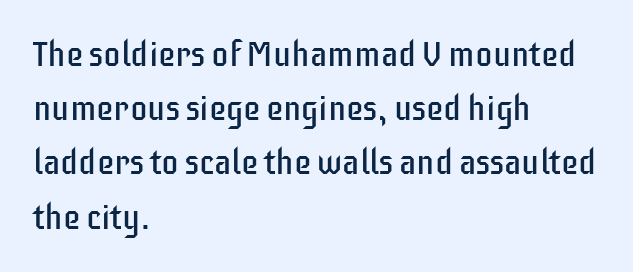
The image shows 35 px regular-weight, condensed sans-serif type, upright; set left-aligned, normal line spacing (1.55x), normal letter spacing, not underlined; low stroke contrast and a large x-height.
